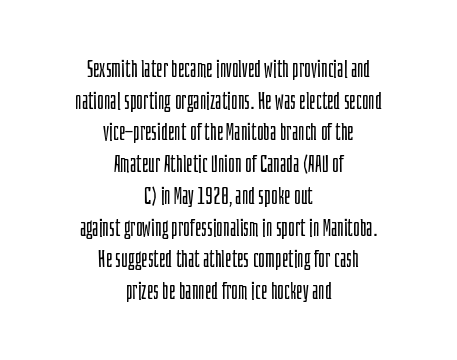
The characters are drawn with everyday or finer stroke widths. The passage shown is not underscored anywhere. Quick note: interline space is typical. Line starts and ends both wander, symmetrically. It's the straight-up-and-down kind of type. Compared with typical body copy, the letter spacing here is the same.
